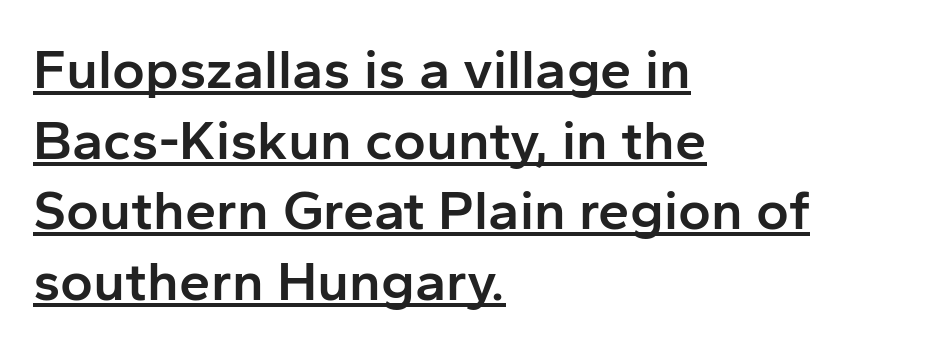
Q: Is the text bold? A: Semi-bold.
Q: Is the text italic (slanted)? A: No, it is upright.
Q: Is the typeface a serif or a sans-serif typeface? A: Sans-serif.
Q: Is the text underlined? A: Yes.
Q: How is the paragraph aligned? A: Left-aligned.
Q: Is the spacing between letters normal or unusually wide? A: Normal.
Q: Is the spacing between lines tight, normal or loose? A: Normal.
Q: Width (condensed, normal, or wide)? A: Normal.
Q: Stroke contrast? A: Low.
Q: x-height? A: Medium.
Q: Monospaced? A: No.
